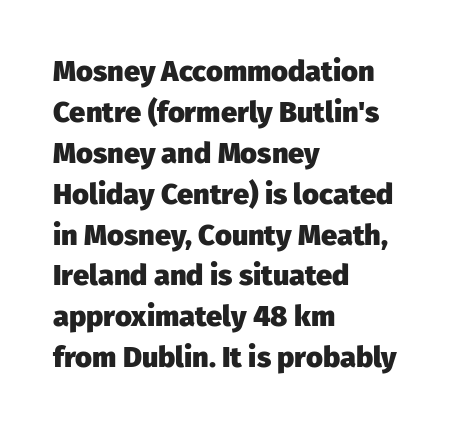
The image shows 29 px heavy sans-serif type, upright; set left-aligned, normal line spacing (1.41x), normal letter spacing, not underlined; low stroke contrast and a medium x-height.
